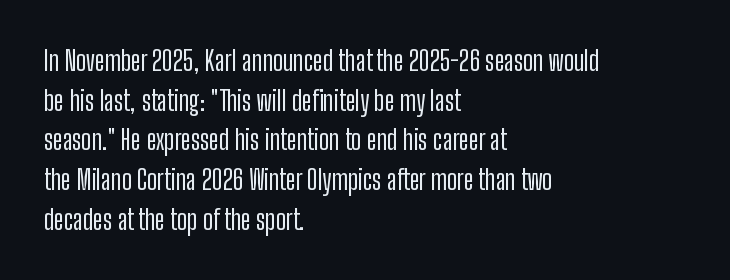
Q: Is the text italic (slanted)? A: No, it is upright.
Q: Is the text underlined? A: No.
Q: How is the paragraph aligned? A: Left-aligned.
Q: Is the spacing between letters normal or unusually wide? A: Normal.
Q: Is the spacing between lines tight, normal or loose? A: Normal.
